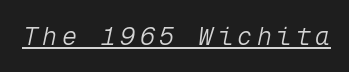
The image shows 25 px text type, italic (leaning right); set underlined.
